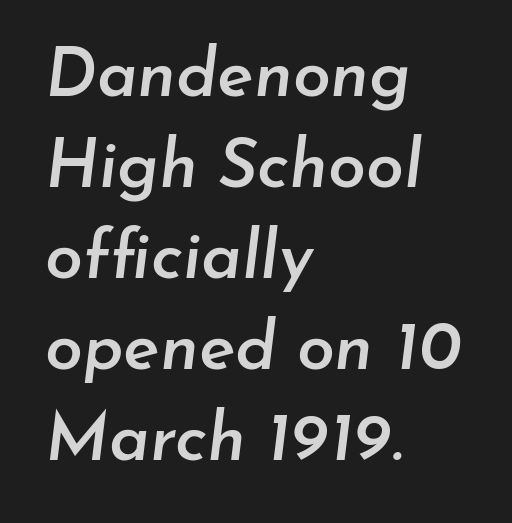
These lines keep a tight, regular rhythm from letter to letter. Think of a printed novel: that variable character pitch is what you see here. The passage is arranged the way most books set body copy — flush left. Glance below the letters and you will spot only blank space. The strokes are fattened partway — semibold, not bold.
